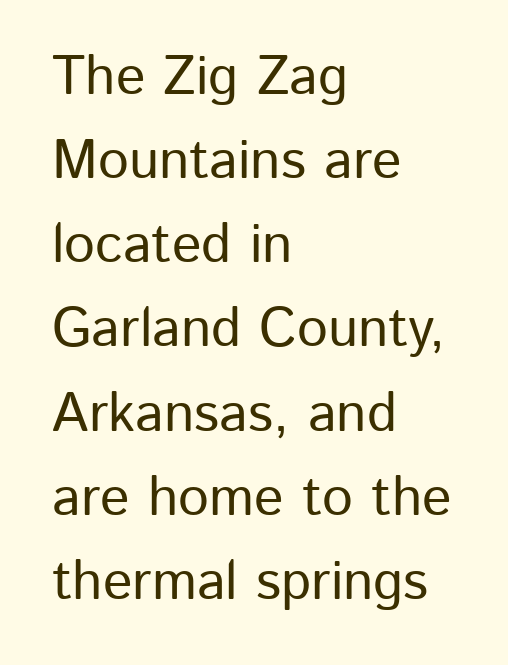
The image shows 55 px sans-serif type, upright; set left-aligned, normal line spacing (1.53x), normal letter spacing, not underlined; low stroke contrast and a medium x-height.
